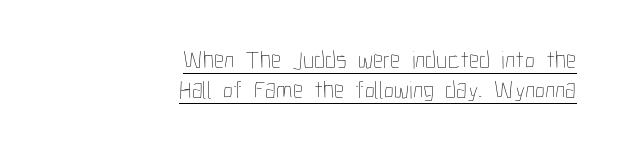
Q: Is the text bold? A: No.
Q: Is the text italic (slanted)? A: No, it is upright.
Q: Is the text underlined? A: Yes.
Q: How is the paragraph aligned? A: Right-aligned.
Q: Is the spacing between letters normal or unusually wide? A: Normal.
